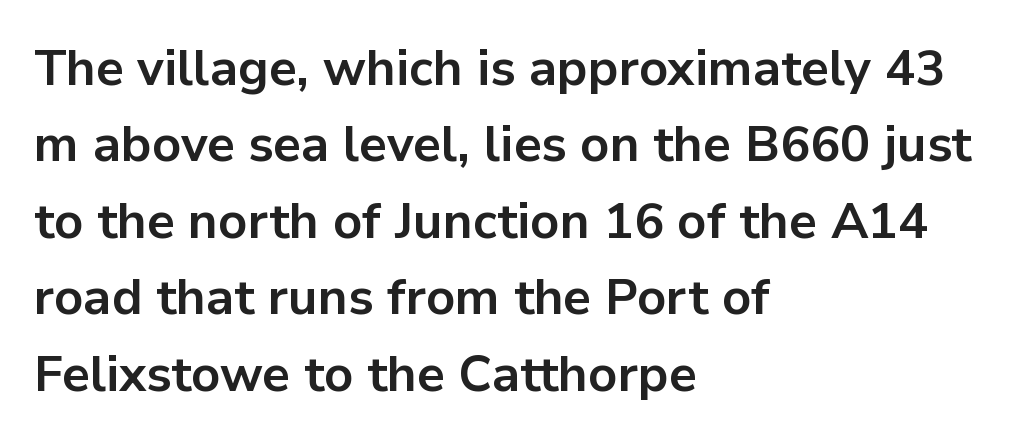
Words appear dense and cohesive because spacing is normal. Check under the words: just untouched page. Nope, no serifs anywhere on these letters. The rag falls on the right side of this text block. When letters stand straight like this, we call the style roman or upright. Heavy, bold letterforms.
